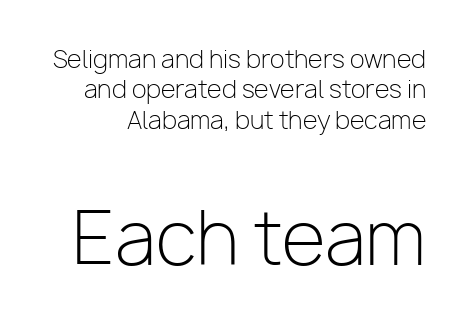
{"serif": "no", "italic": "no", "bold": "no", "weight": "light", "width": "normal", "stroke_contrast": "low", "x_height": "medium", "monospaced": "no", "underline": "no", "line_spacing": "normal", "line_spacing_ratio": 1.27, "letter_spacing": "normal", "letter_spacing_em": 0.0, "larger_block": "second", "size_ratio": 3.0, "glyph_px": 72}
